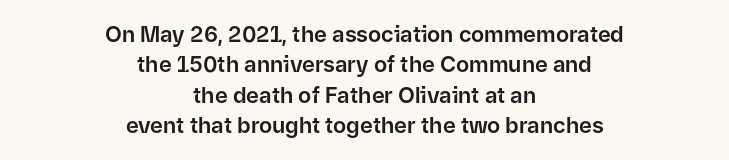
Q: Is the text italic (slanted)? A: No, it is upright.
Q: Is the text underlined? A: No.
Q: How is the paragraph aligned? A: Centered.
Q: Is the spacing between letters normal or unusually wide? A: Normal.
Q: Is the spacing between lines tight, normal or loose? A: Normal.
